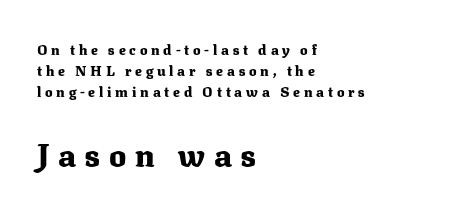
{"serif": "yes", "italic": "no", "bold": "yes", "weight": "heavy", "width": "normal", "stroke_contrast": "medium", "x_height": "medium", "monospaced": "no", "underline": "no", "align": "left", "line_spacing": "normal", "line_spacing_ratio": 1.51, "letter_spacing": "wide", "letter_spacing_em": 0.27, "larger_block": "second", "size_ratio": 2.29, "glyph_px": 32}
